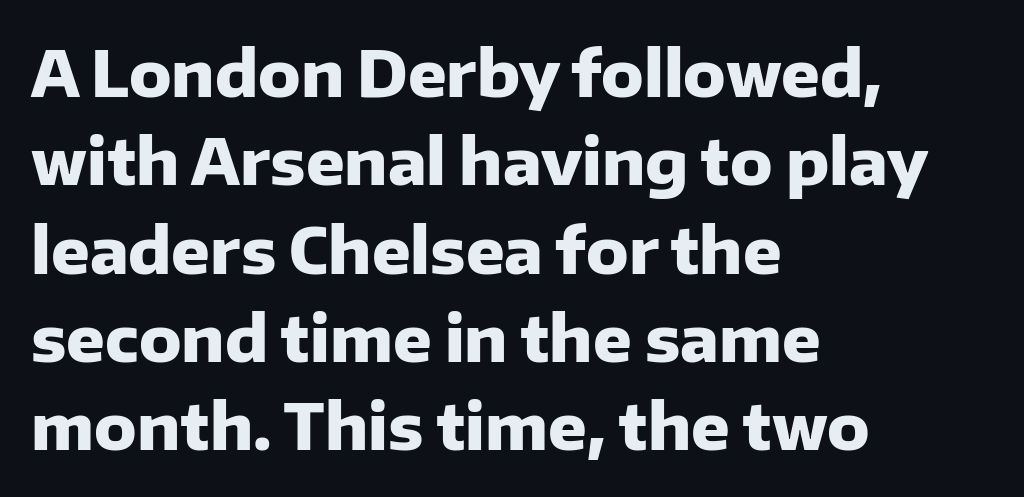
{"serif": "no", "italic": "no", "bold": "yes", "weight": "heavy", "width": "normal", "stroke_contrast": "low", "x_height": "medium", "monospaced": "no", "underline": "no", "align": "left", "line_spacing": "normal", "line_spacing_ratio": 1.38, "letter_spacing": "normal", "letter_spacing_em": 0.0, "glyph_px": 64}
